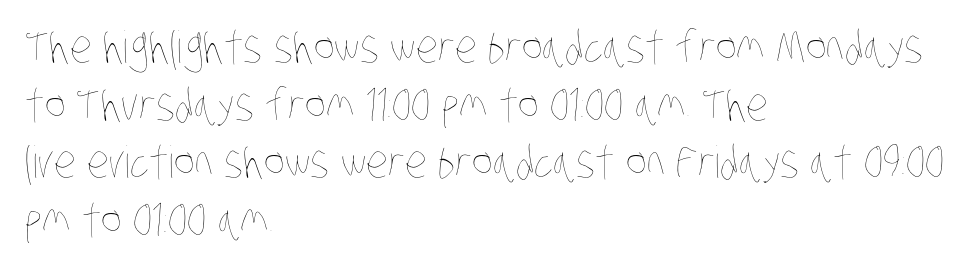
{"bold": "no", "weight": "thin", "width": "condensed", "stroke_contrast": "low", "x_height": "large", "monospaced": "no", "underline": "no", "align": "left", "line_spacing": "normal", "line_spacing_ratio": 1.31, "letter_spacing": "normal", "letter_spacing_em": 0.0, "glyph_px": 44}
